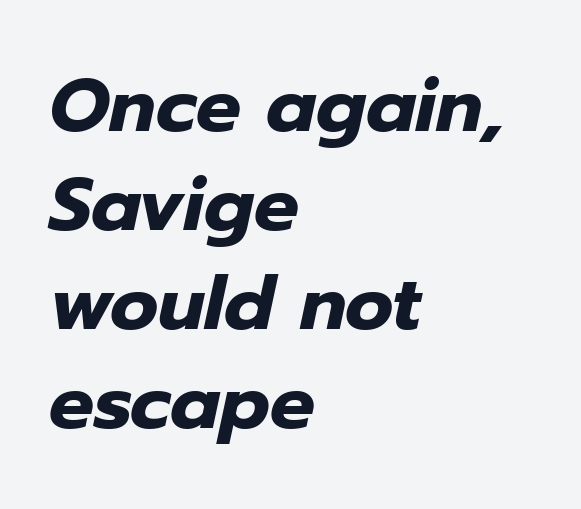
Check under the words: just untouched page. Horizontal bands of white between lines are of average thickness. Is the type bold? Yes — the strokes are clearly thick and heavy. Leftover space on each line is placed entirely after the last word. The rendering applies a slant to the glyphs. A typesetter would call this proportional, since set widths differ per character.
